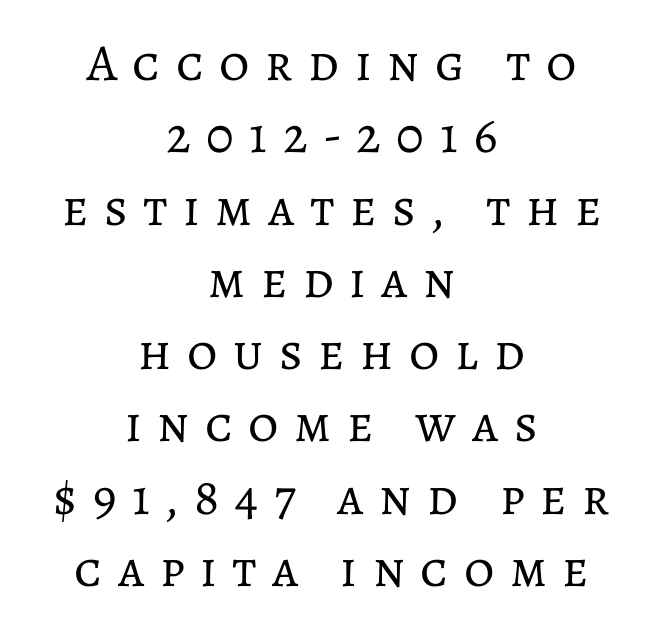
The weight would be labelled regular, book, light, or lighter still. Each letter keeps its own natural width here, so spacing adapts to shape. Students, observe: this is what conventionally led text looks like. Vertical strokes here are truly vertical. What stands out about the letter spacing? Its width — letters are far apart. If you folded the block vertically in half, each line would mirror itself in length.
